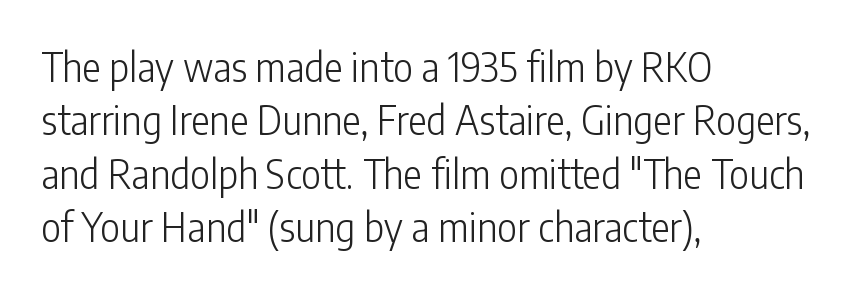
Q: Is the text bold? A: No.
Q: Is the text italic (slanted)? A: No, it is upright.
Q: Is the typeface a serif or a sans-serif typeface? A: Sans-serif.
Q: Is the text underlined? A: No.
Q: How is the paragraph aligned? A: Left-aligned.
Q: Is the spacing between letters normal or unusually wide? A: Normal.
Q: Is the spacing between lines tight, normal or loose? A: Normal.
Q: Width (condensed, normal, or wide)? A: Condensed.
Q: Stroke contrast? A: Low.
Q: x-height? A: Medium.
Q: Monospaced? A: No.
